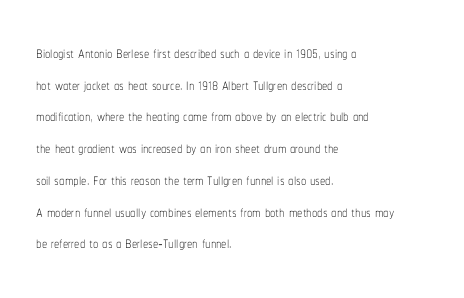
The image shows 21 px text type, upright; set left-aligned, normal line spacing (1.51x), normal letter spacing, not underlined.
